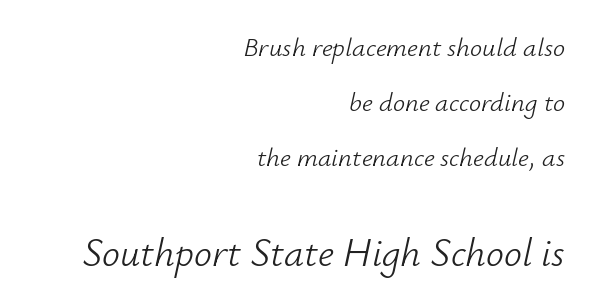
Q: Is the text bold? A: No.
Q: Is the text italic (slanted)? A: Yes, it leans right by about 12 degrees.
Q: Is the text underlined? A: No.
Q: How is the paragraph aligned? A: Right-aligned.
Q: Is the spacing between letters normal or unusually wide? A: Normal.
Q: Is the spacing between lines tight, normal or loose? A: Loose.
Q: Which block of text is set in a larger size, the first (top) or the second (bottom)? A: The second (bottom) one.
Q: Width (condensed, normal, or wide)? A: Normal.
Q: Stroke contrast? A: Low.
Q: x-height? A: Small.
Q: Monospaced? A: No.
